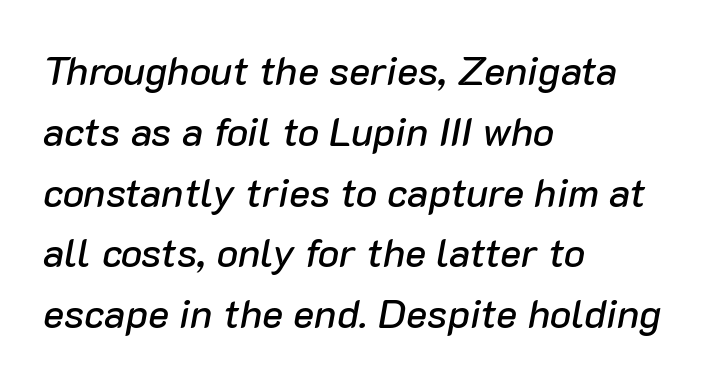
The text block is weighted toward the left margin, trailing off unevenly rightward. Italic? Definitely — the glyphs are oblique. Nobody touched the tracking dial on this one. Leading matches the norm, producing a regular column. Beneath every word, the page is bare.
